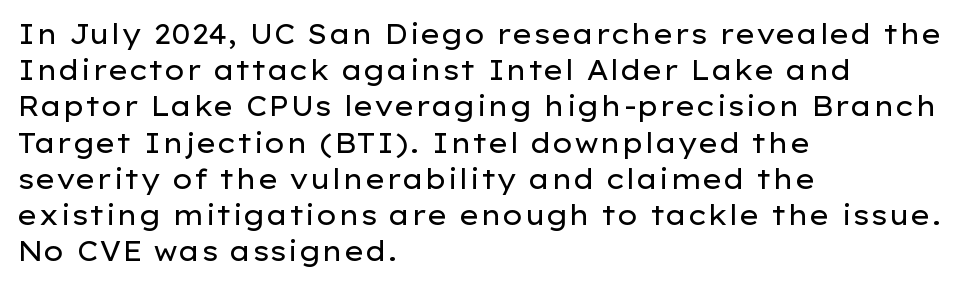
{"italic": "no", "bold": "no", "underline": "no", "align": "left", "line_spacing": "normal", "line_spacing_ratio": 1.34, "letter_spacing": "normal", "letter_spacing_em": 0.0, "glyph_px": 27}
